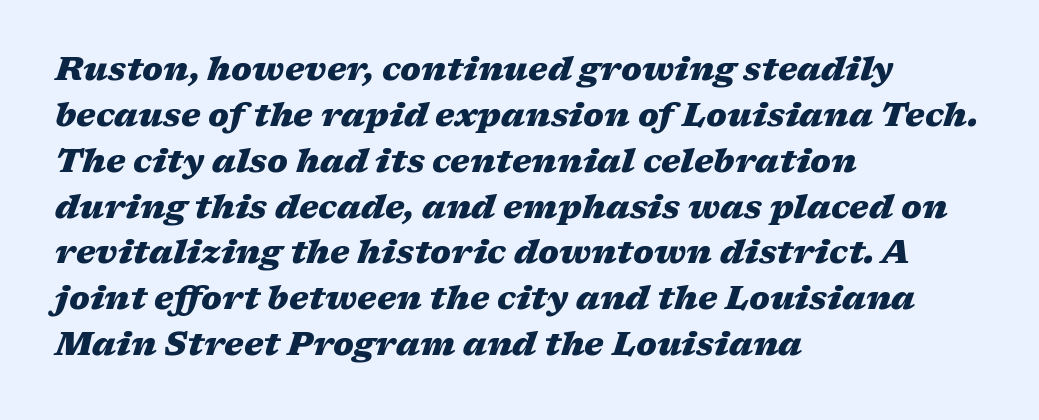
The whole block is typeset with a tilt. Words float on clear page, feet unadorned. Bold? Absolutely — the strokes are thick and heavy. Left-aligned paragraph, ragged on the right. The rendering keeps characters at their native spacing. Regular leading.
